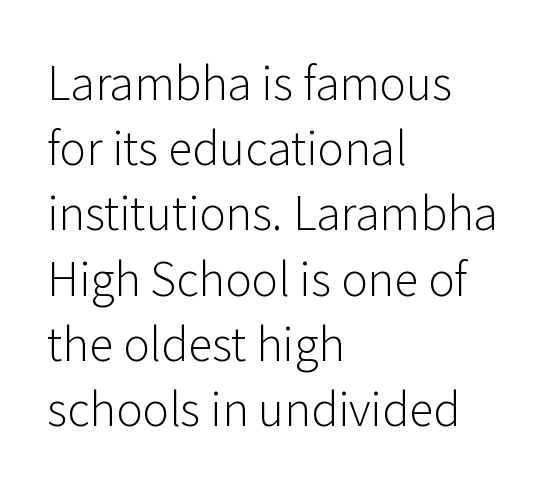
The image shows 45 px light sans-serif type, upright; set left-aligned, normal line spacing (1.45x), normal letter spacing, not underlined; low stroke contrast and a medium x-height.
